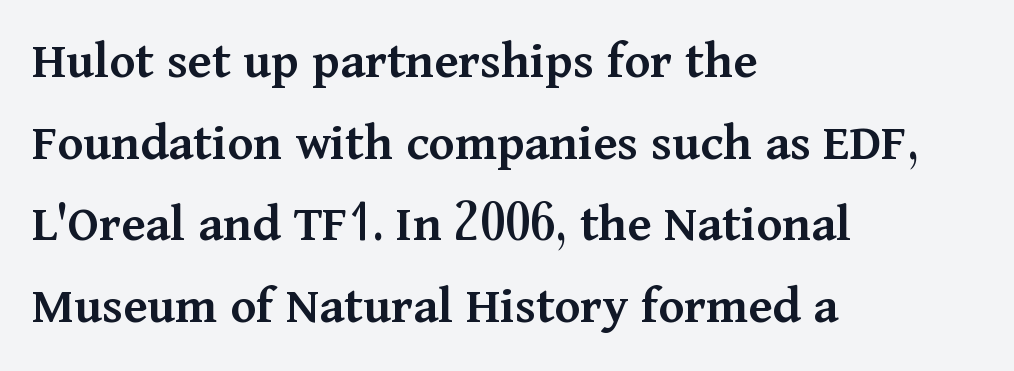
Q: Is the text bold? A: Semi-bold.
Q: Is the text italic (slanted)? A: No, it is upright.
Q: Is the typeface a serif or a sans-serif typeface? A: Serif.
Q: Is the text underlined? A: No.
Q: How is the paragraph aligned? A: Left-aligned.
Q: Is the spacing between letters normal or unusually wide? A: Normal.
Q: Is the spacing between lines tight, normal or loose? A: Normal.
Q: Width (condensed, normal, or wide)? A: Normal.
Q: Stroke contrast? A: Medium.
Q: x-height? A: Medium.
Q: Monospaced? A: No.
